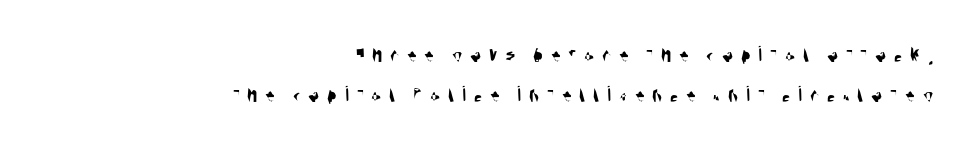
The image shows 23 px text type; set right-aligned, line spacing 1.73x, unusually wide letter spacing (+0.34 em), not underlined.
